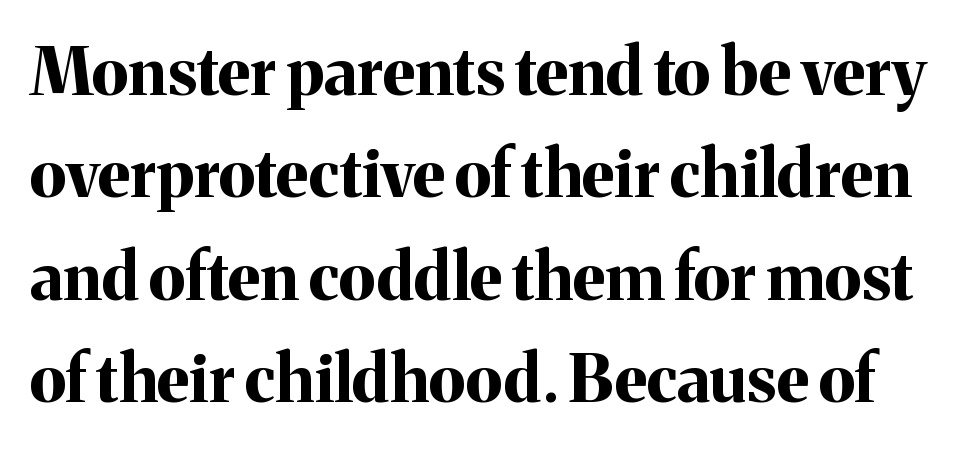
{"serif": "yes", "italic": "no", "bold": "yes", "weight": "bold", "width": "normal", "stroke_contrast": "medium", "x_height": "medium", "monospaced": "no", "underline": "no", "line_spacing": "normal", "line_spacing_ratio": 1.55, "letter_spacing": "normal", "letter_spacing_em": 0.0, "glyph_px": 66}
